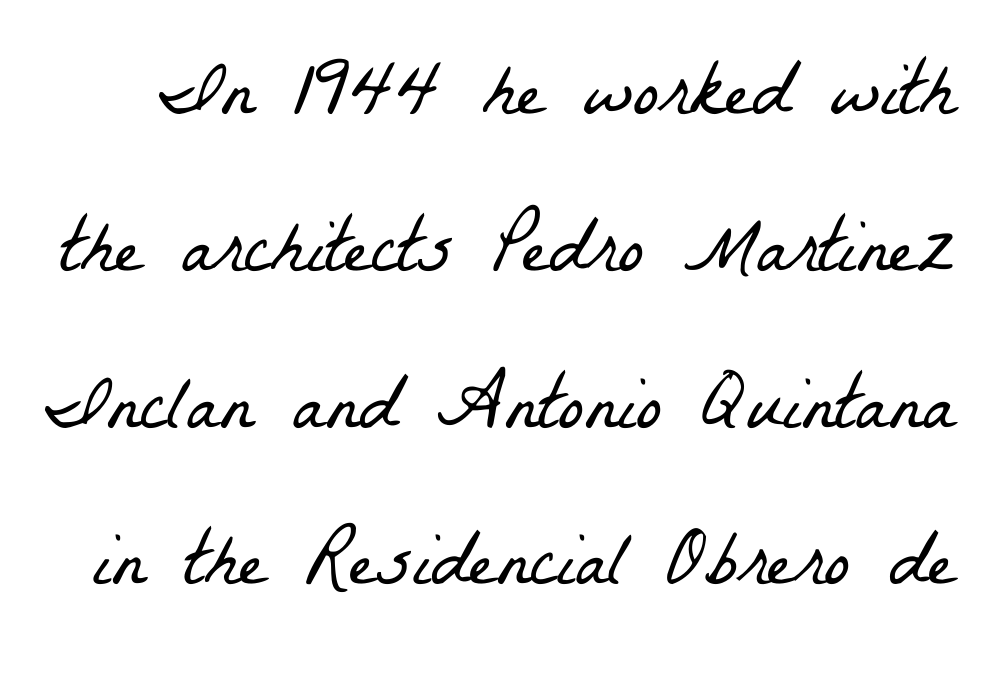
{"serif": "yes", "bold": "no", "weight": "light", "width": "condensed", "stroke_contrast": "low", "x_height": "medium", "monospaced": "no", "underline": "no", "line_spacing": "loose", "line_spacing_ratio": 2.01, "letter_spacing": "normal", "letter_spacing_em": 0.0, "glyph_px": 78}
